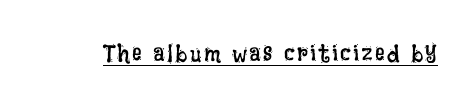
{"italic": "no", "bold": "no", "underline": "yes", "glyph_px": 24}
